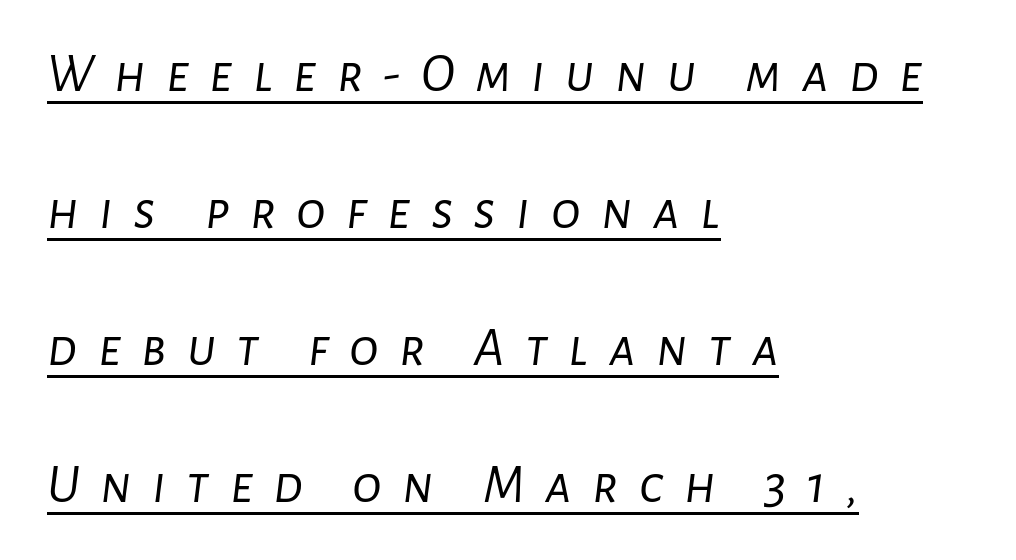
{"italic": "yes", "lean": "right", "slant_degrees": 7, "bold": "no", "weight": "light", "width": "normal", "stroke_contrast": "low", "x_height": "medium", "monospaced": "no", "underline": "yes", "align": "left", "line_spacing": "loose", "line_spacing_ratio": 2.49, "letter_spacing": "wide", "letter_spacing_em": 0.37, "glyph_px": 55}
